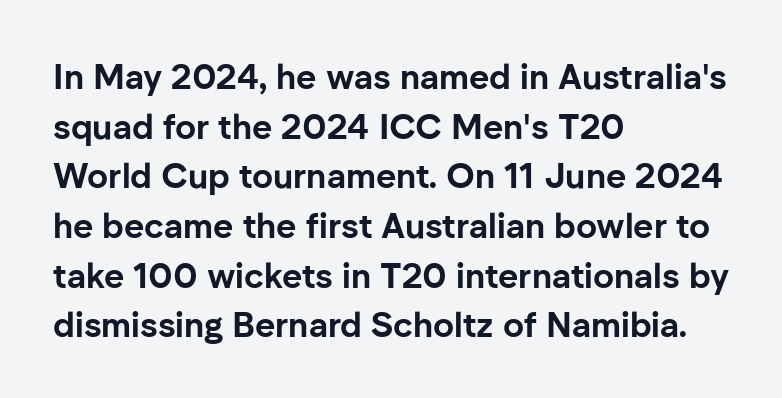
How would I describe the line gaps? Plain and ordinary. The passage is arranged the way most books set body copy — flush left. The passage shown is emphatically bold. Upright lettering throughout. Is the letter spacing exaggerated? No — it looks like the ordinary default. No word sits above an underline.
